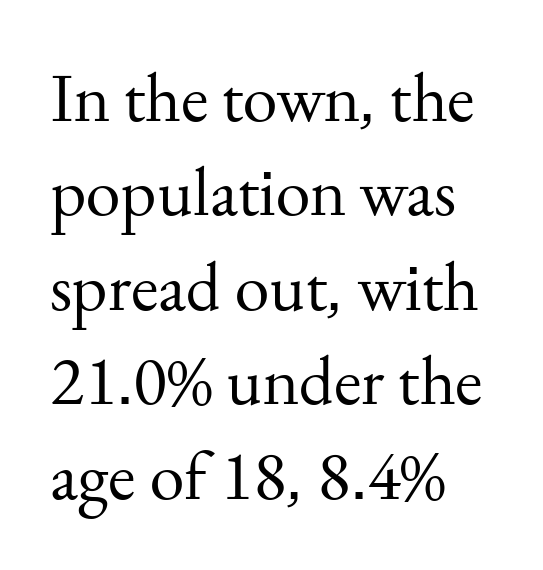
{"serif": "yes", "italic": "no", "bold": "no", "weight": "regular", "width": "normal", "stroke_contrast": "medium", "x_height": "small", "monospaced": "no", "underline": "no", "align": "left", "line_spacing": "normal", "line_spacing_ratio": 1.35, "letter_spacing": "normal", "letter_spacing_em": 0.0, "glyph_px": 70}
